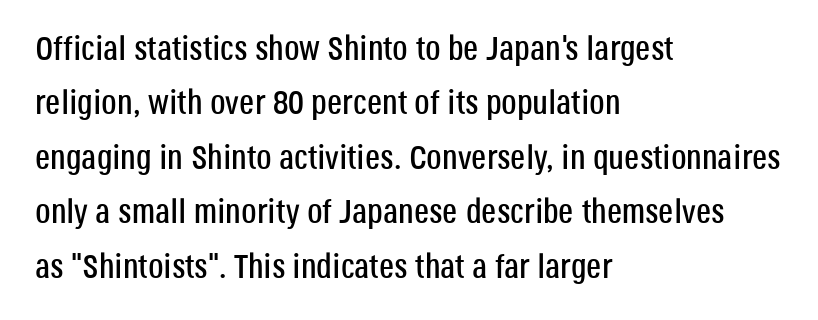
Q: Is the text italic (slanted)? A: No, it is upright.
Q: Is the typeface a serif or a sans-serif typeface? A: Sans-serif.
Q: Is the text underlined? A: No.
Q: How is the paragraph aligned? A: Left-aligned.
Q: Is the spacing between letters normal or unusually wide? A: Normal.
Q: Is the spacing between lines tight, normal or loose? A: Normal.
Q: Width (condensed, normal, or wide)? A: Condensed.
Q: Stroke contrast? A: Low.
Q: x-height? A: Large.
Q: Monospaced? A: No.
